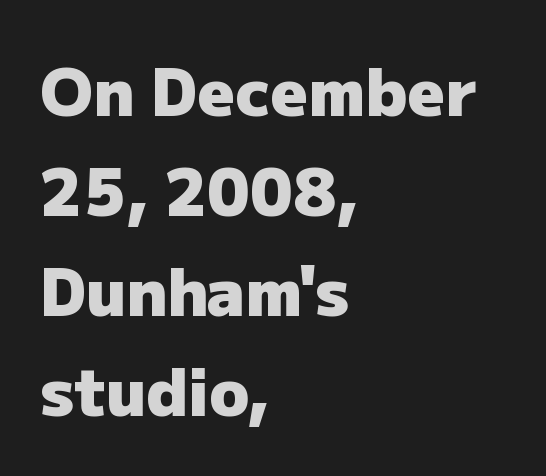
{"serif": "no", "italic": "no", "bold": "yes", "weight": "heavy", "width": "normal", "stroke_contrast": "low", "x_height": "medium", "monospaced": "no", "underline": "no", "align": "left", "line_spacing": "normal", "line_spacing_ratio": 1.54, "letter_spacing": "normal", "letter_spacing_em": 0.0, "glyph_px": 65}
